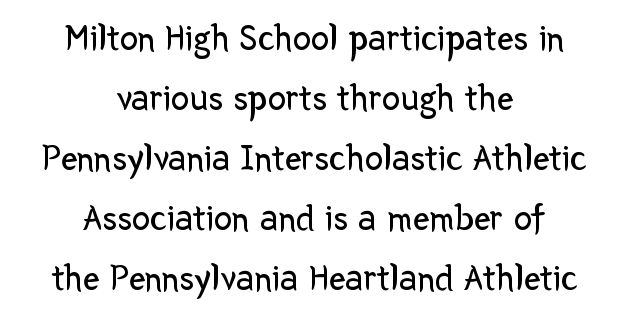
The tracking reads as untouched default to a designer's eye. Bare-footed words on every line. Visually the block forms a symmetrical silhouette, jagged on both flanks. A typesetter would call this proportional, since set widths differ per character.
